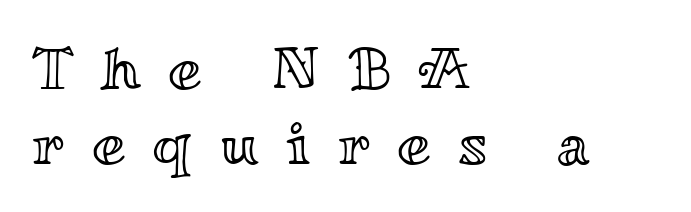
The image shows 60 px wide type, upright; set left-aligned, normal line spacing (1.25x), unusually wide letter spacing (+0.46 em), not underlined; a small x-height.
